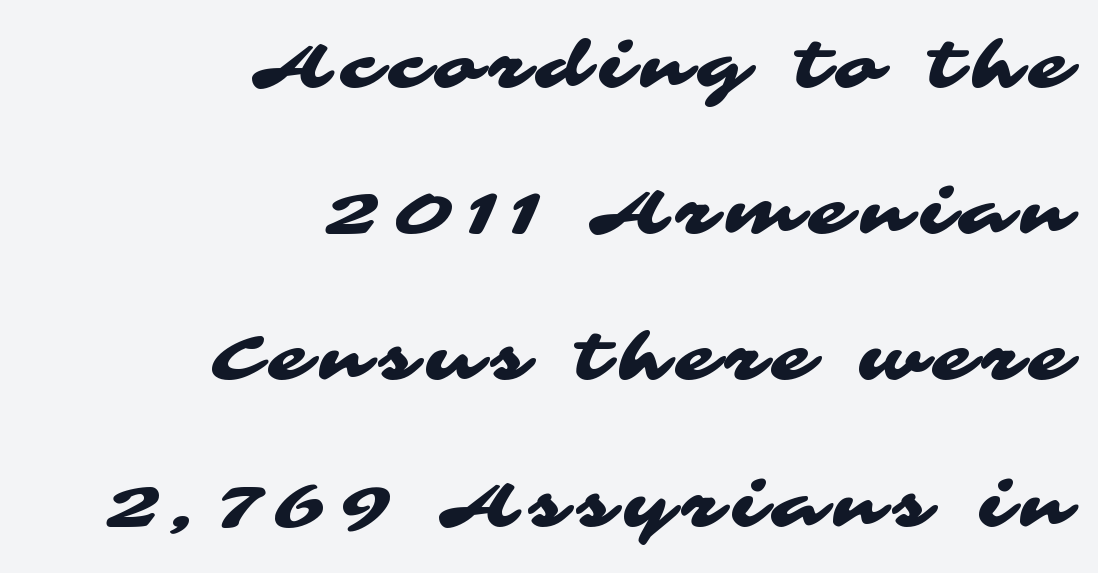
The image shows 65 px wide sans-serif type; set right-aligned, loose line spacing (2.25x), not underlined; medium stroke contrast and a medium x-height.
